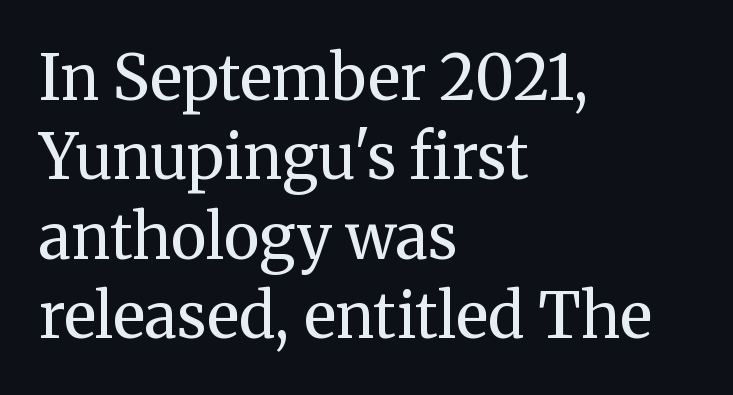
{"serif": "yes", "italic": "no", "bold": "no", "weight": "regular", "width": "normal", "stroke_contrast": "medium", "x_height": "medium", "monospaced": "no", "underline": "no", "align": "left", "line_spacing": "normal", "line_spacing_ratio": 1.28, "letter_spacing": "normal", "letter_spacing_em": 0.0, "glyph_px": 62}
